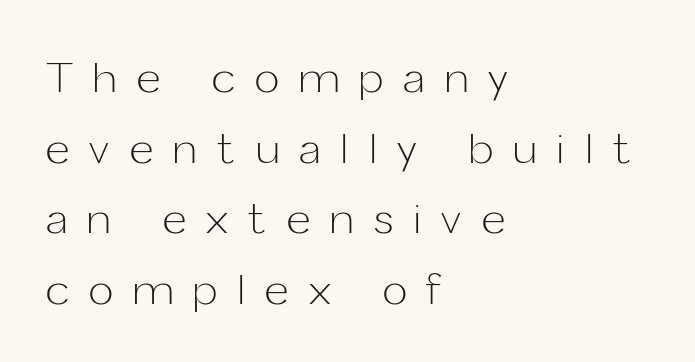
Q: Is the text bold? A: No.
Q: Is the text italic (slanted)? A: No, it is upright.
Q: Is the typeface a serif or a sans-serif typeface? A: Sans-serif.
Q: Is the text underlined? A: No.
Q: How is the paragraph aligned? A: Left-aligned.
Q: Is the spacing between letters normal or unusually wide? A: Unusually wide.
Q: Width (condensed, normal, or wide)? A: Normal.
Q: Stroke contrast? A: Low.
Q: x-height? A: Medium.
Q: Monospaced? A: No.
